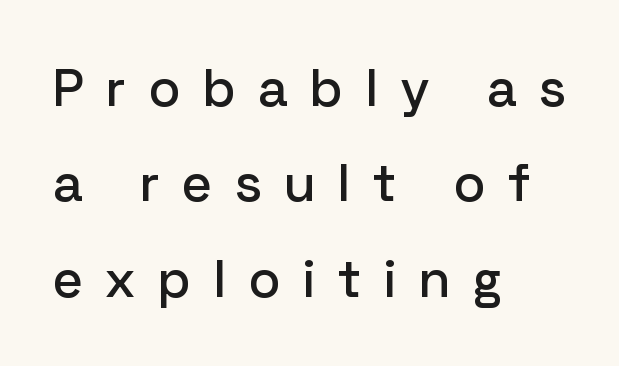
Leftover space on each line is placed entirely after the last word. Honestly, there is no underline to notice here at all. It's the straight-up-and-down kind of type. Letter spacing: wide.
